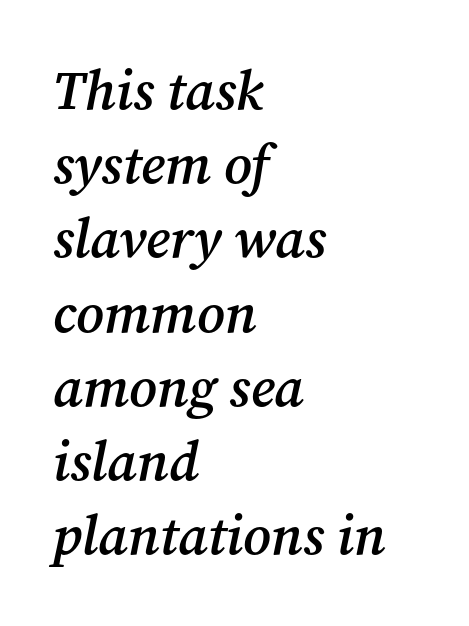
{"serif": "yes", "italic": "yes", "lean": "right", "slant_degrees": 12, "bold": "semi", "weight": "semibold", "width": "normal", "stroke_contrast": "medium", "x_height": "medium", "monospaced": "no", "underline": "no", "align": "left", "line_spacing": "normal", "line_spacing_ratio": 1.35, "letter_spacing": "normal", "letter_spacing_em": 0.0, "glyph_px": 55}
